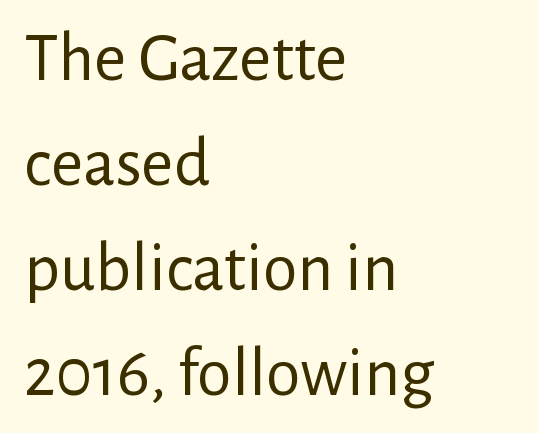
{"serif": "no", "italic": "no", "bold": "no", "weight": "regular", "width": "normal", "stroke_contrast": "low", "x_height": "medium", "monospaced": "no", "underline": "no", "align": "left", "line_spacing": "normal", "line_spacing_ratio": 1.5, "letter_spacing": "normal", "letter_spacing_em": 0.0, "glyph_px": 70}
